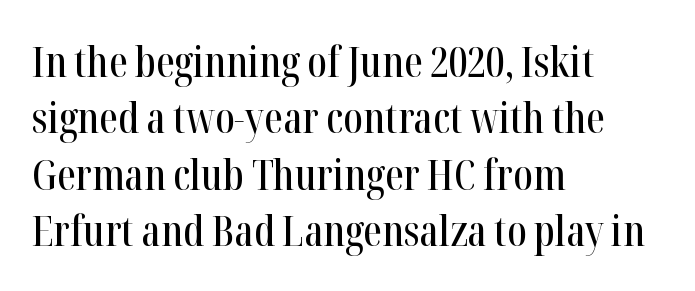
The zone under the glyphs is completely vacant. Letter spacing: default. Character widths vary here, with narrow letters taking less room than wide ones. Small tapered or slab feet sit at the stroke ends, so this counts as serif. Rendered with straight, roman letterforms.
